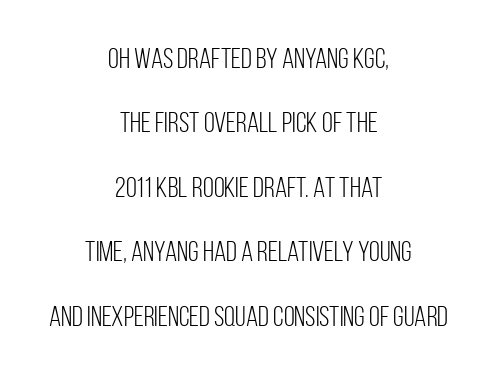
Q: Is the text bold? A: No.
Q: Is the text italic (slanted)? A: No, it is upright.
Q: Is the typeface a serif or a sans-serif typeface? A: Sans-serif.
Q: Is the text underlined? A: No.
Q: How is the paragraph aligned? A: Centered.
Q: Is the spacing between letters normal or unusually wide? A: Normal.
Q: Is the spacing between lines tight, normal or loose? A: Loose.
Q: Width (condensed, normal, or wide)? A: Condensed.
Q: Stroke contrast? A: Low.
Q: x-height? A: Large.
Q: Monospaced? A: No.
